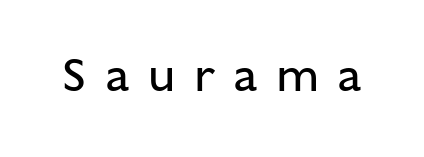
{"serif": "no", "italic": "no", "bold": "no", "weight": "regular", "width": "normal", "stroke_contrast": "low", "x_height": "medium", "monospaced": "no", "underline": "no", "letter_spacing": "wide", "letter_spacing_em": 0.38, "glyph_px": 48}
